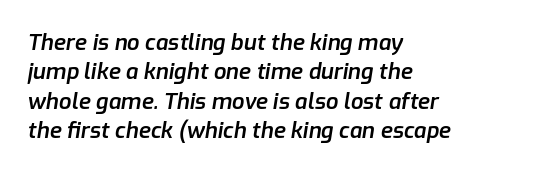
Q: Is the text bold? A: Semi-bold.
Q: Is the text italic (slanted)? A: Yes, it leans right by about 9 degrees.
Q: Is the text underlined? A: No.
Q: How is the paragraph aligned? A: Left-aligned.
Q: Is the spacing between letters normal or unusually wide? A: Normal.
Q: Is the spacing between lines tight, normal or loose? A: Normal.
